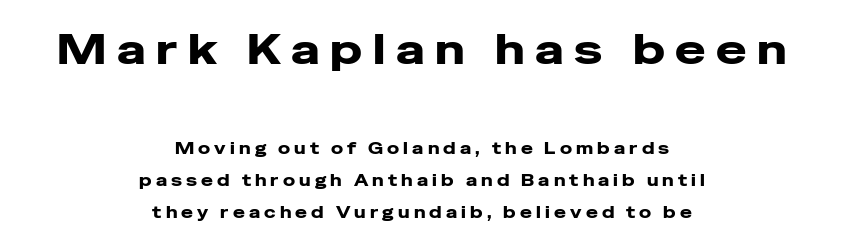
The image shows 41 px wide sans-serif type, upright; set centered, loose line spacing (2.0x), unusually wide letter spacing (+0.26 em), not underlined; the first (top) block is 2.56x larger; low stroke contrast and a medium x-height.
